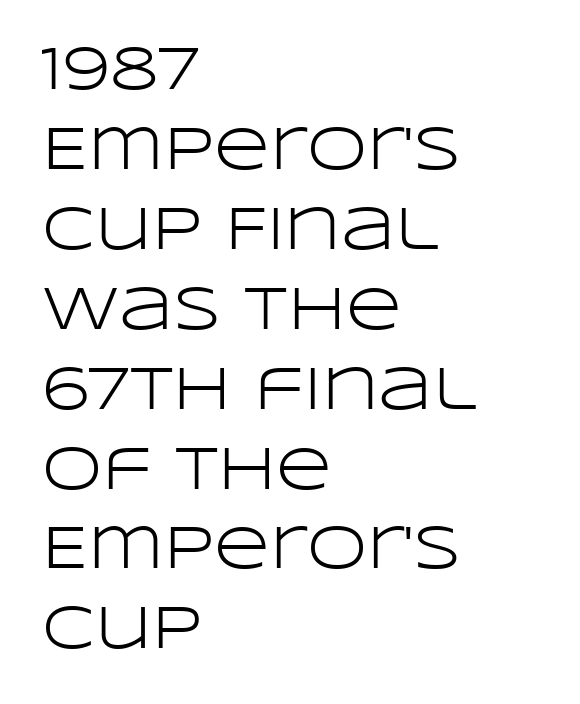
{"serif": "no", "italic": "no", "bold": "no", "weight": "light", "width": "wide", "stroke_contrast": "low", "x_height": "large", "monospaced": "no", "underline": "no", "align": "left", "line_spacing": "normal", "line_spacing_ratio": 1.31, "letter_spacing": "normal", "letter_spacing_em": 0.0, "glyph_px": 61}
